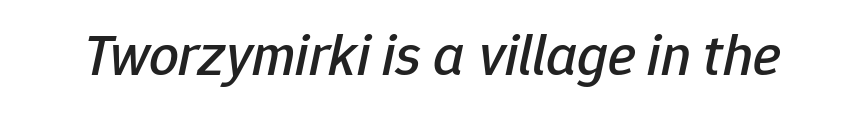
The image shows 59 px text type, italic (leaning right); set normal letter spacing, not underlined; low stroke contrast and a medium x-height.
